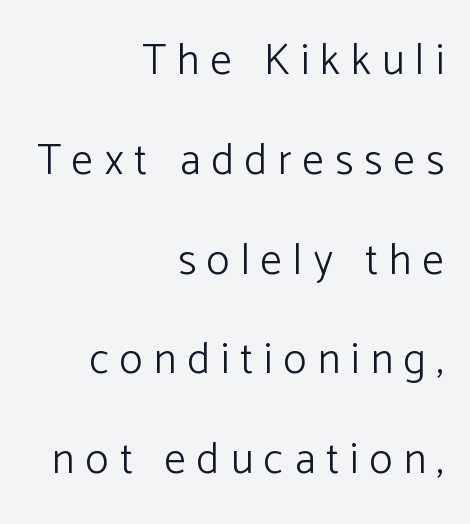
The image shows 43 px light sans-serif type, upright; set right-aligned, loose line spacing (2.32x), unusually wide letter spacing (+0.26 em), not underlined; low stroke contrast and a medium x-height.
